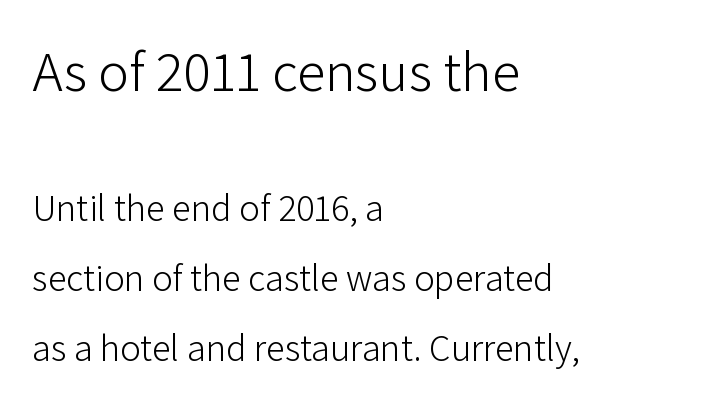
{"serif": "no", "italic": "no", "bold": "no", "weight": "light", "width": "normal", "stroke_contrast": "low", "x_height": "medium", "monospaced": "no", "underline": "no", "align": "left", "line_spacing_ratio": 1.84, "letter_spacing": "normal", "letter_spacing_em": 0.0, "larger_block": "first", "size_ratio": 1.5, "glyph_px": 57}
